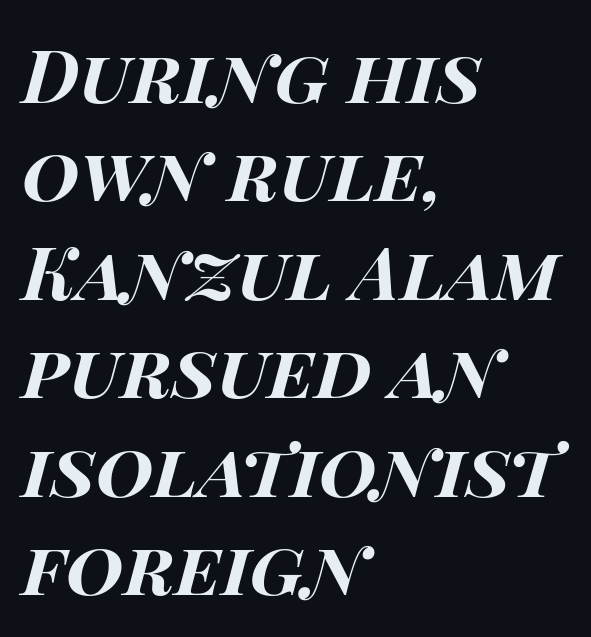
Note the varied advance widths — an 'i' is clearly narrower than an 'm'. No word sits above an underline. Slanted lettering throughout. The setting favours the left margin, as ordinary paragraphs usually do. Vertically, the passage feels balanced, rows spaced as you'd expect.
